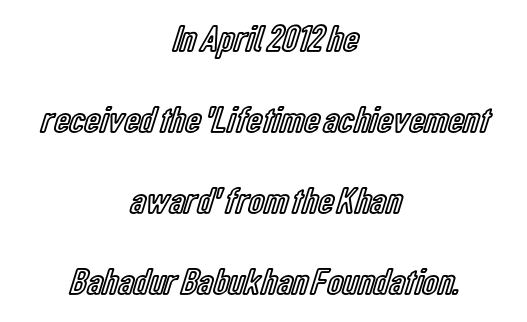
{"width": "condensed", "x_height": "medium", "monospaced": "no", "underline": "no", "align": "center", "line_spacing": "loose", "line_spacing_ratio": 2.13, "letter_spacing": "normal", "letter_spacing_em": 0.0, "glyph_px": 38}
